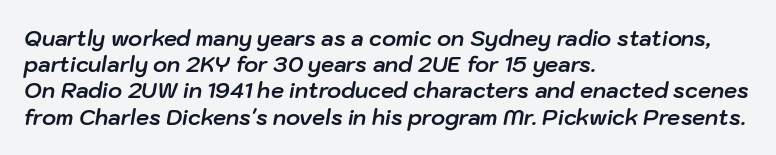
Notice how descenders clear the ascenders below comfortably — that's standard leading. The passage shown is not underscored anywhere. These lines are set flush left with a ragged right edge. Quick note: italic. This is heavy type, rendered in bold.
